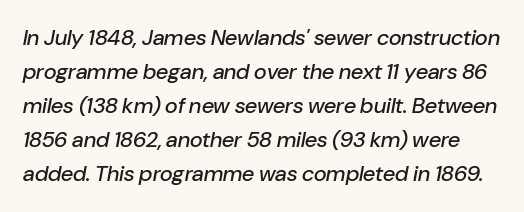
Vertically, the passage feels balanced, rows spaced as you'd expect. Style check: oblique. No extra tracking has been applied to these lines. Nobody drew a line under any word here.
